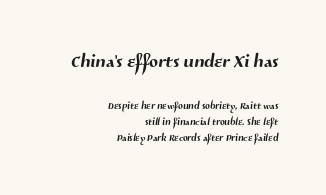
The lines are quadded right. Size hierarchy here favors the leading block over the trailing one. Nobody drew a line under any word here. Here the glyphs are tracked normally, forming tight word shapes.
